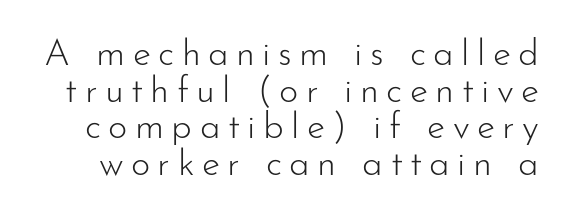
Is this a fixed-width face? No — the glyphs have proportional, varying widths. Is this a sans? Yes — the strokes have no serifs. Successive baselines arrive quickly, one right under another. Is there any slant? The stems are plumb.
